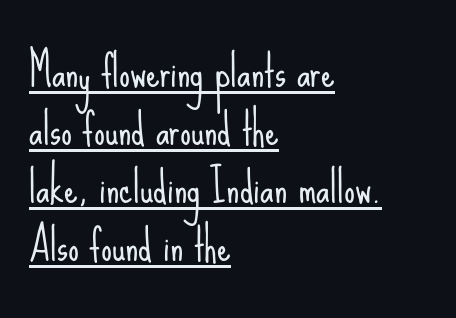
Reading down the column, the eye jumps a familiar distance to each next line. The face used here is proportionally spaced, like ordinary book or web type. The lettering holds an erect, upright posture throughout. A classic flush-left, rag-right setting is used for this passage. Is this a heavy cut? Hardly; it is regular or lighter.
